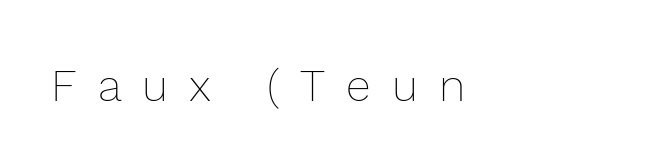
The image shows 45 px thin type, upright; set unusually wide letter spacing (+0.47 em), not underlined; a medium x-height.
